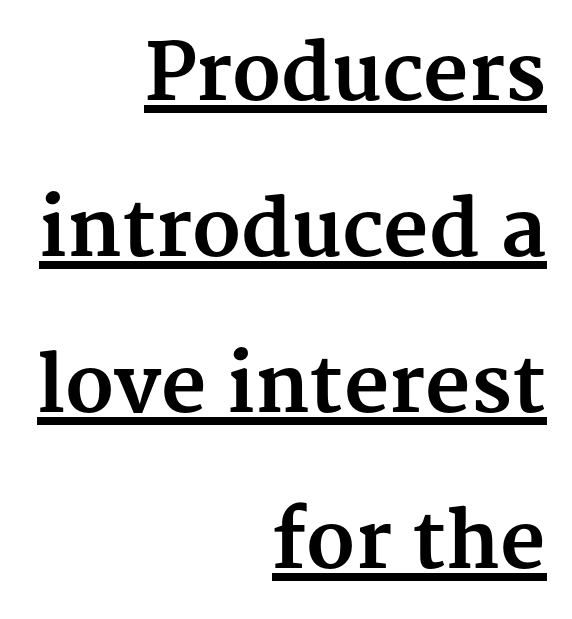
The image shows 78 px bold serif type, upright; set right-aligned, loose line spacing (2.0x), normal letter spacing, underlined; medium stroke contrast and a medium x-height.
